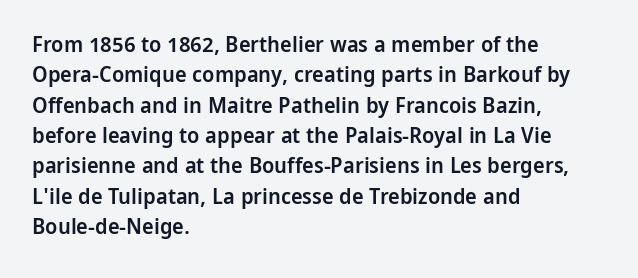
Q: Is the text bold? A: Semi-bold.
Q: Is the text italic (slanted)? A: No, it is upright.
Q: Is the text underlined? A: No.
Q: How is the paragraph aligned? A: Left-aligned.
Q: Is the spacing between letters normal or unusually wide? A: Normal.
Q: Is the spacing between lines tight, normal or loose? A: Normal.
